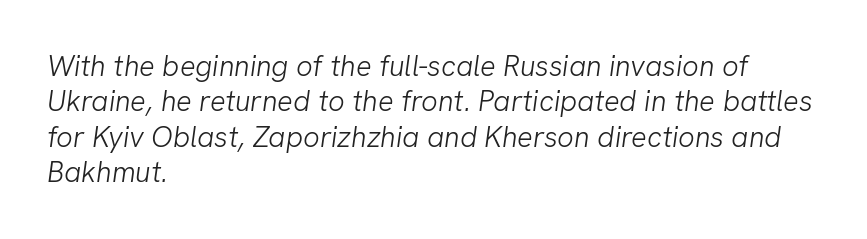
Q: Is the text bold? A: No.
Q: Is the typeface a serif or a sans-serif typeface? A: Sans-serif.
Q: Is the text underlined? A: No.
Q: How is the paragraph aligned? A: Left-aligned.
Q: Is the spacing between letters normal or unusually wide? A: Normal.
Q: Width (condensed, normal, or wide)? A: Normal.
Q: Stroke contrast? A: Low.
Q: x-height? A: Medium.
Q: Monospaced? A: No.
